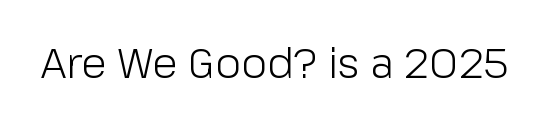
The image shows 42 px light sans-serif type, upright; set normal letter spacing, not underlined; low stroke contrast and a medium x-height.
